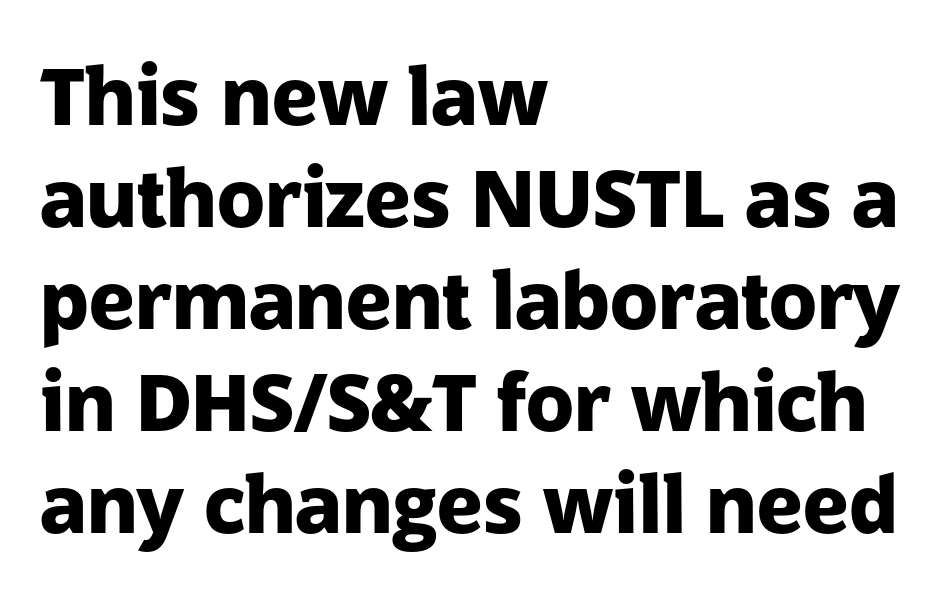
Q: Is the text bold? A: Yes.
Q: Is the text italic (slanted)? A: No, it is upright.
Q: Is the typeface a serif or a sans-serif typeface? A: Sans-serif.
Q: Is the text underlined? A: No.
Q: How is the paragraph aligned? A: Left-aligned.
Q: Is the spacing between letters normal or unusually wide? A: Normal.
Q: Is the spacing between lines tight, normal or loose? A: Normal.
Q: Width (condensed, normal, or wide)? A: Normal.
Q: Stroke contrast? A: Low.
Q: x-height? A: Medium.
Q: Monospaced? A: No.
